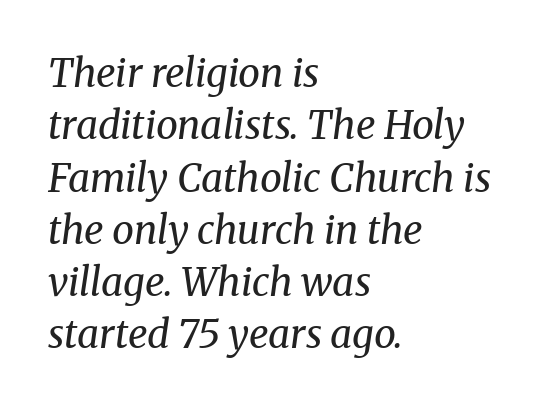
Character widths vary here, with narrow letters taking less room than wide ones. A bare baseline throughout the passage. The face looks like a standard text weight, possibly lighter. Between one letter and the next there's only the usual sliver of space. The rendering applies a slant to the glyphs.
